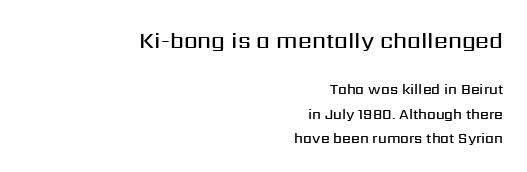
The image shows 22 px text type, upright; set right-aligned, line spacing 1.72x, normal letter spacing, not underlined; the first (top) block is 1.57x larger.
